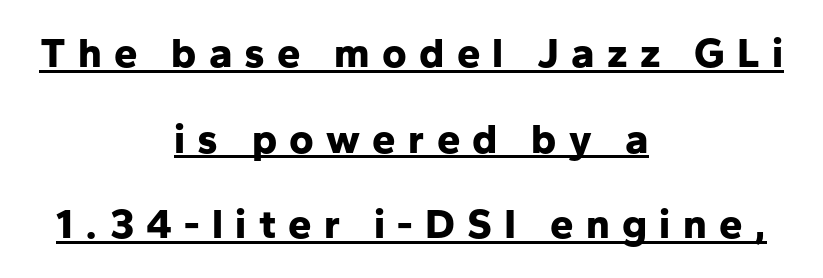
Q: Is the text bold? A: Yes.
Q: Is the text italic (slanted)? A: No, it is upright.
Q: Is the typeface a serif or a sans-serif typeface? A: Sans-serif.
Q: Is the text underlined? A: Yes.
Q: How is the paragraph aligned? A: Centered.
Q: Is the spacing between letters normal or unusually wide? A: Unusually wide.
Q: Is the spacing between lines tight, normal or loose? A: Loose.
Q: Width (condensed, normal, or wide)? A: Normal.
Q: Stroke contrast? A: Low.
Q: x-height? A: Medium.
Q: Monospaced? A: No.
